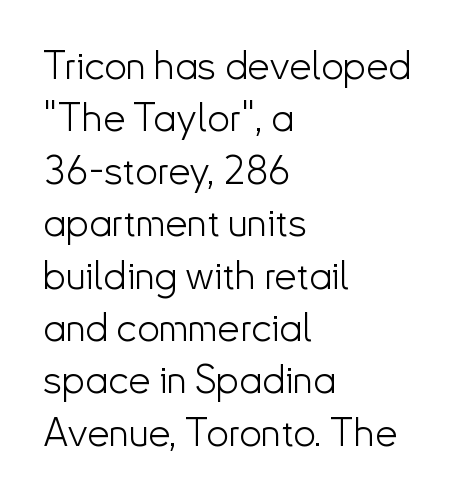
{"serif": "no", "italic": "no", "bold": "no", "weight": "light", "width": "normal", "stroke_contrast": "low", "x_height": "small", "monospaced": "no", "underline": "no", "align": "left", "line_spacing": "normal", "line_spacing_ratio": 1.31, "letter_spacing": "normal", "letter_spacing_em": 0.0, "glyph_px": 40}
